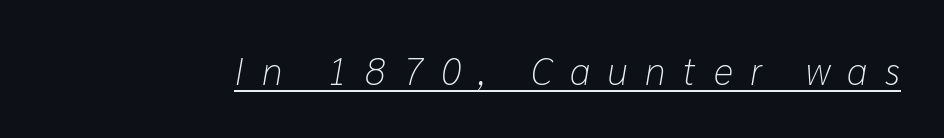
Q: Is the text bold? A: No.
Q: Is the text italic (slanted)? A: Yes, it leans right by about 10 degrees.
Q: Is the text underlined? A: Yes.
Q: Is the spacing between letters normal or unusually wide? A: Unusually wide.
Q: Width (condensed, normal, or wide)? A: Normal.
Q: Stroke contrast? A: Low.
Q: x-height? A: Medium.
Q: Monospaced? A: No.
